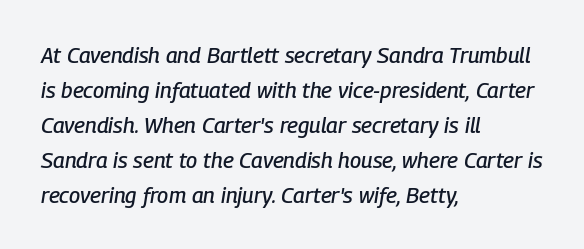
The line-height multiplier appears to be the usual default. Alignment: flush left. Tall strokes in this sample are angled rather than plumb. Here the glyphs are tracked normally, forming tight word shapes. The specimen omits any rule beneath the text block's lines.
